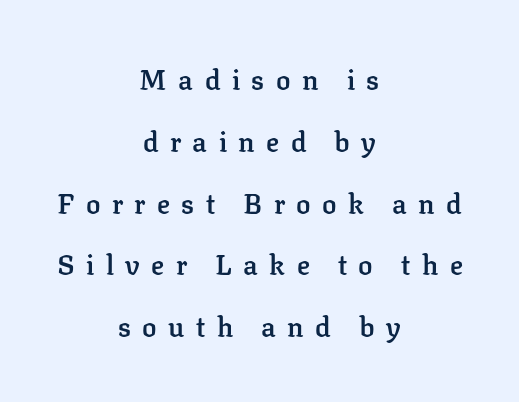
Q: Is the text bold? A: Semi-bold.
Q: Is the text italic (slanted)? A: No, it is upright.
Q: Is the text underlined? A: No.
Q: How is the paragraph aligned? A: Centered.
Q: Is the spacing between letters normal or unusually wide? A: Unusually wide.
Q: Is the spacing between lines tight, normal or loose? A: Loose.
